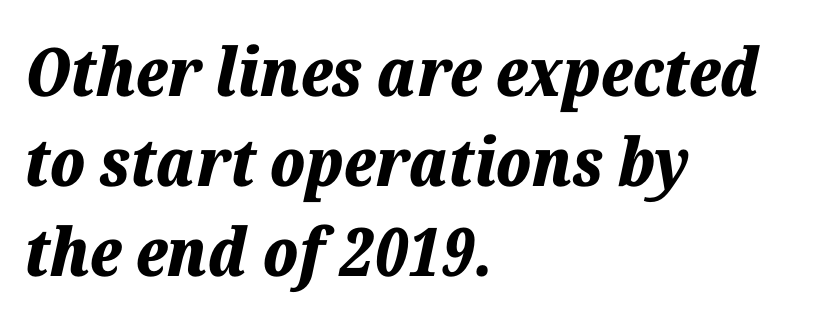
The image shows 67 px bold type, italic (leaning right); set left-aligned, normal line spacing (1.34x), normal letter spacing, not underlined; low stroke contrast and a medium x-height.
